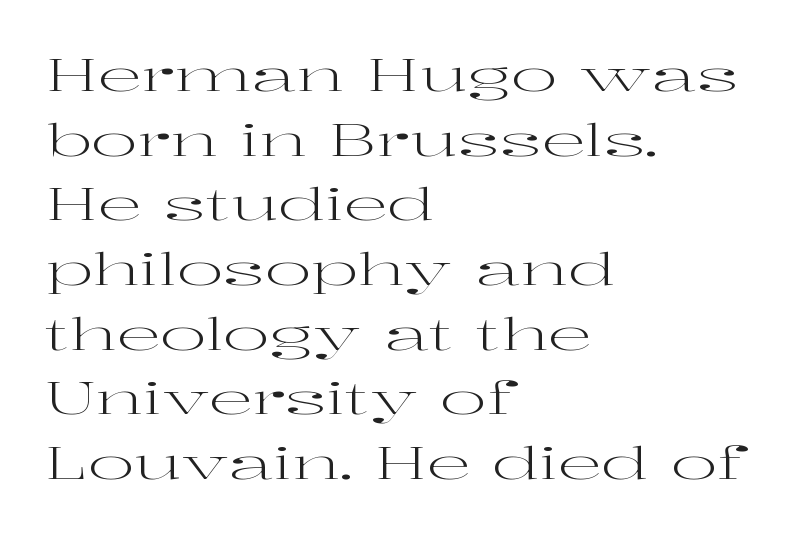
{"serif": "yes", "italic": "no", "bold": "no", "weight": "regular", "width": "wide", "stroke_contrast": "high", "x_height": "medium", "monospaced": "no", "underline": "no", "align": "left", "line_spacing": "normal", "line_spacing_ratio": 1.47, "letter_spacing": "normal", "letter_spacing_em": 0.0, "glyph_px": 44}
